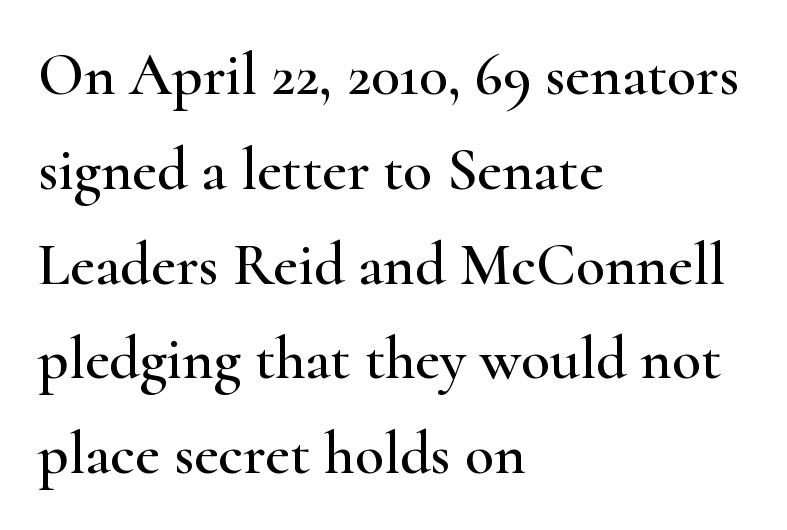
The image shows 60 px wide serif type, upright; set left-aligned, normal line spacing (1.58x), normal letter spacing, not underlined; high stroke contrast and a small x-height.
